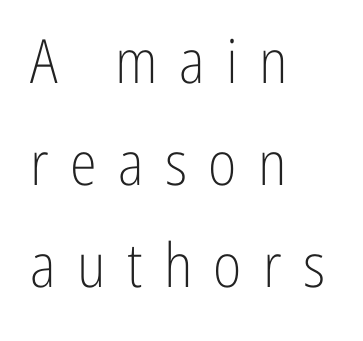
The image shows 61 px light, condensed sans-serif type, upright; set left-aligned, normal line spacing (1.67x), unusually wide letter spacing (+0.35 em), not underlined; low stroke contrast and a medium x-height.
